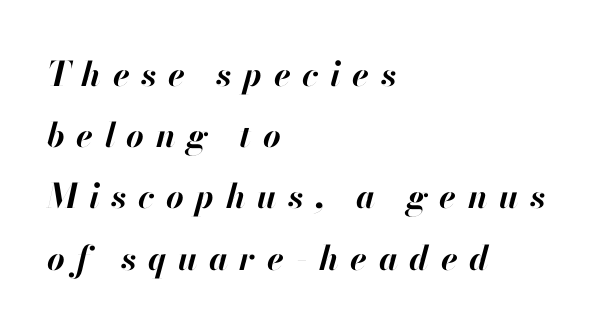
Q: Is the text bold? A: Yes.
Q: Is the text italic (slanted)? A: Yes, it leans right by about 13 degrees.
Q: Is the text underlined? A: No.
Q: How is the paragraph aligned? A: Left-aligned.
Q: Is the spacing between letters normal or unusually wide? A: Unusually wide.
Q: Width (condensed, normal, or wide)? A: Normal.
Q: Stroke contrast? A: High.
Q: x-height? A: Small.
Q: Monospaced? A: No.
